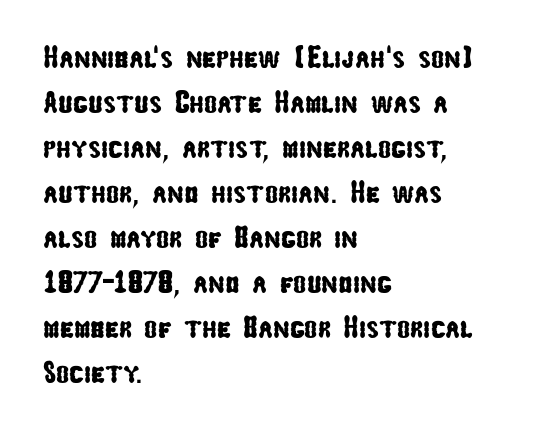
The image shows 31 px condensed sans-serif type; set left-aligned, normal line spacing (1.45x), normal letter spacing, not underlined; low stroke contrast and a medium x-height.
